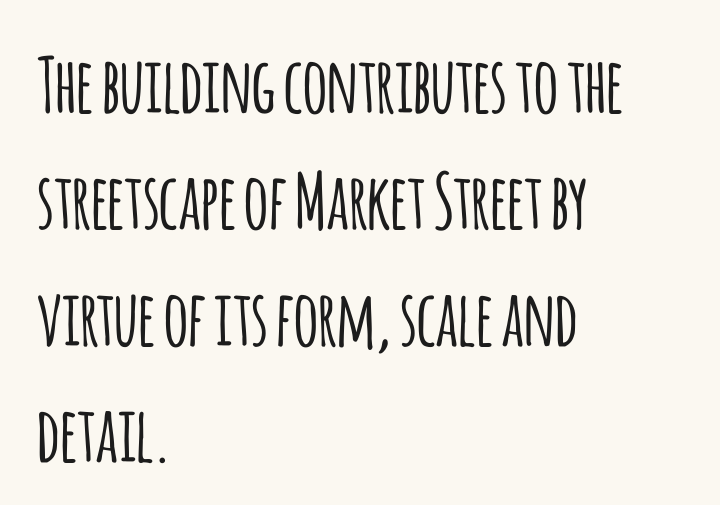
The image shows 76 px condensed sans-serif type, upright; set left-aligned, normal line spacing (1.53x), normal letter spacing, not underlined; low stroke contrast and a large x-height.
